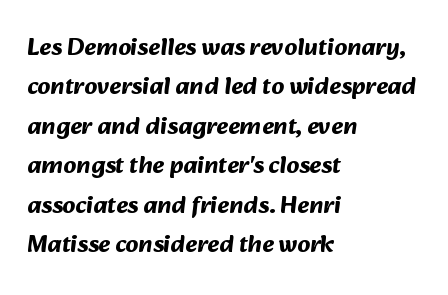
The image shows 25 px bold type; set left-aligned, normal line spacing (1.58x), normal letter spacing, not underlined.
